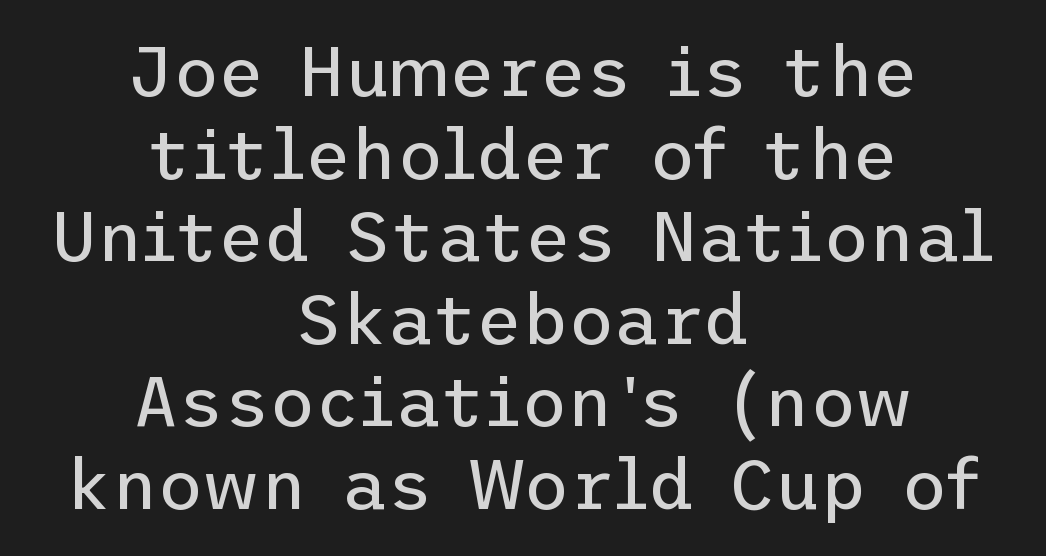
The image shows 70 px regular-weight sans-serif type, upright; set centered, line spacing 1.18x, normal letter spacing, not underlined; low stroke contrast and a medium x-height.
